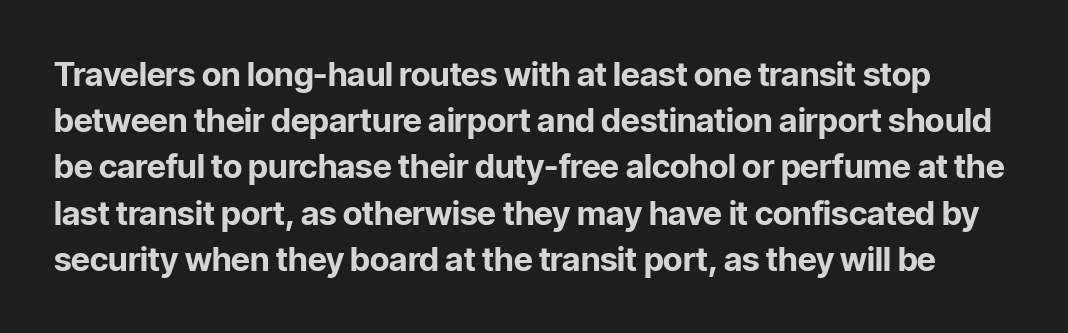
Q: Is the text bold? A: Yes.
Q: Is the text italic (slanted)? A: No, it is upright.
Q: Is the typeface a serif or a sans-serif typeface? A: Sans-serif.
Q: Is the text underlined? A: No.
Q: Is the spacing between letters normal or unusually wide? A: Normal.
Q: Is the spacing between lines tight, normal or loose? A: Normal.
Q: Width (condensed, normal, or wide)? A: Normal.
Q: Stroke contrast? A: Low.
Q: x-height? A: Medium.
Q: Monospaced? A: No.
